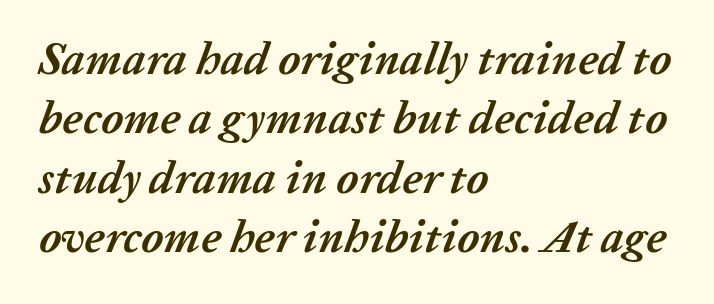
{"italic": "yes", "lean": "right", "slant_degrees": 20, "bold": "yes", "weight": "semibold", "width": "normal", "stroke_contrast": "low", "x_height": "medium", "monospaced": "no", "underline": "no", "align": "left", "line_spacing": "normal", "line_spacing_ratio": 1.29, "letter_spacing": "normal", "letter_spacing_em": 0.0, "glyph_px": 46}
